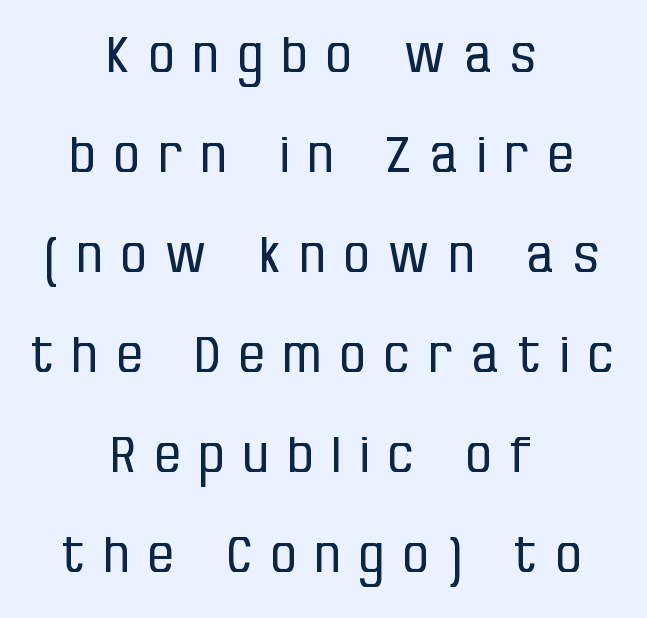
The image shows 50 px regular-weight, condensed sans-serif type, upright; set centered, loose line spacing (2.0x), unusually wide letter spacing (+0.39 em), not underlined; low stroke contrast and a large x-height.
